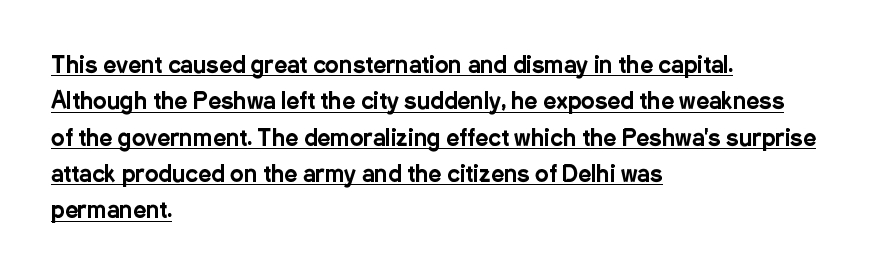
Vertical strokes here are truly vertical. Short note: letters normally spaced. Somebody hit Ctrl+U on this one — the words are underlined. Is there much room between lines? A standard amount, neither cramped nor airy. Horizontally, the lines are justified to the leading edge only.
